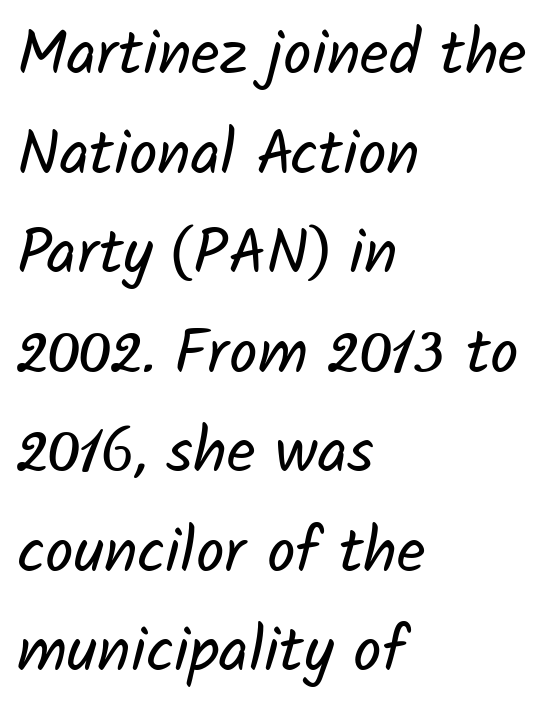
Q: Is the text bold? A: No.
Q: Is the typeface a serif or a sans-serif typeface? A: Sans-serif.
Q: Is the text underlined? A: No.
Q: How is the paragraph aligned? A: Left-aligned.
Q: Is the spacing between letters normal or unusually wide? A: Normal.
Q: Is the spacing between lines tight, normal or loose? A: Normal.
Q: Width (condensed, normal, or wide)? A: Normal.
Q: Stroke contrast? A: Low.
Q: x-height? A: Medium.
Q: Monospaced? A: No.
